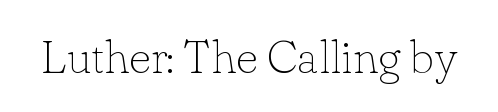
The font's upright variant was chosen for this text. The font is comparable to plain body text, perhaps lighter. The specimen omits any rule beneath the text block's lines. Look at the bottom of the vertical strokes: they flare into serifs here.
